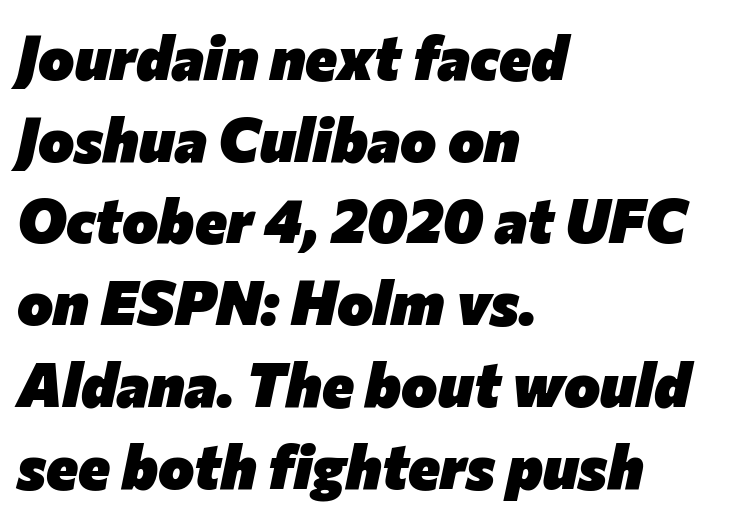
Reading down the column, the eye jumps a familiar distance to each next line. Weight: bold. Honestly, there is no underline to notice here at all. The face used here is proportionally spaced, like ordinary book or web type. Default kerning and tracking; the words read as compact shapes.
